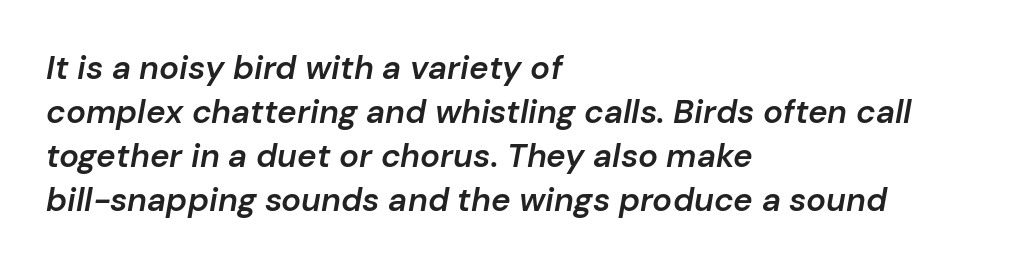
{"italic": "yes", "lean": "right", "slant_degrees": 10, "bold": "semi", "weight": "semibold", "width": "normal", "stroke_contrast": "low", "x_height": "medium", "monospaced": "no", "underline": "no", "align": "left", "line_spacing": "normal", "line_spacing_ratio": 1.33, "letter_spacing": "normal", "letter_spacing_em": 0.0, "glyph_px": 33}
